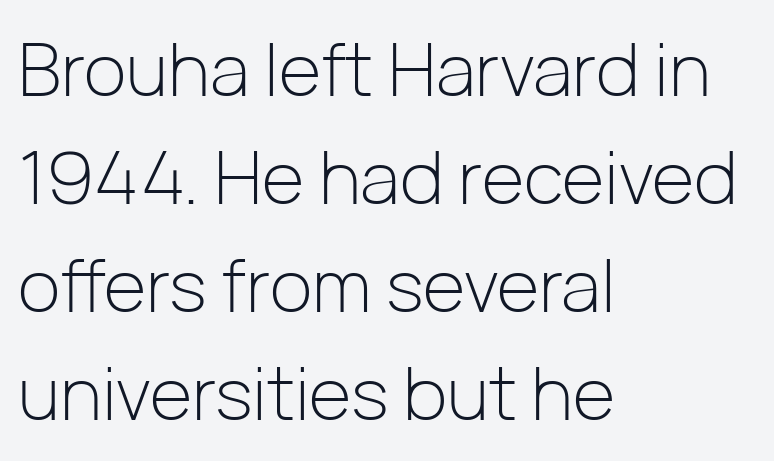
The image shows 73 px light sans-serif type, upright; set left-aligned, normal line spacing (1.48x), normal letter spacing, not underlined; low stroke contrast and a medium x-height.
